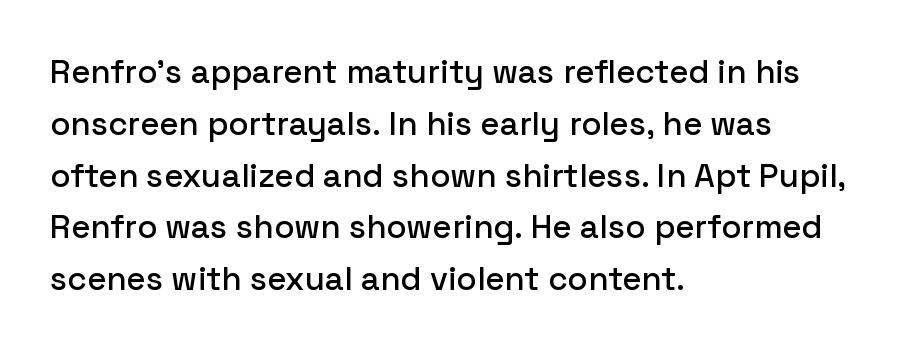
Q: Is the text italic (slanted)? A: No, it is upright.
Q: Is the typeface a serif or a sans-serif typeface? A: Sans-serif.
Q: Is the text underlined? A: No.
Q: How is the paragraph aligned? A: Left-aligned.
Q: Is the spacing between letters normal or unusually wide? A: Normal.
Q: Is the spacing between lines tight, normal or loose? A: Normal.
Q: Width (condensed, normal, or wide)? A: Normal.
Q: Stroke contrast? A: Low.
Q: x-height? A: Medium.
Q: Monospaced? A: No.
